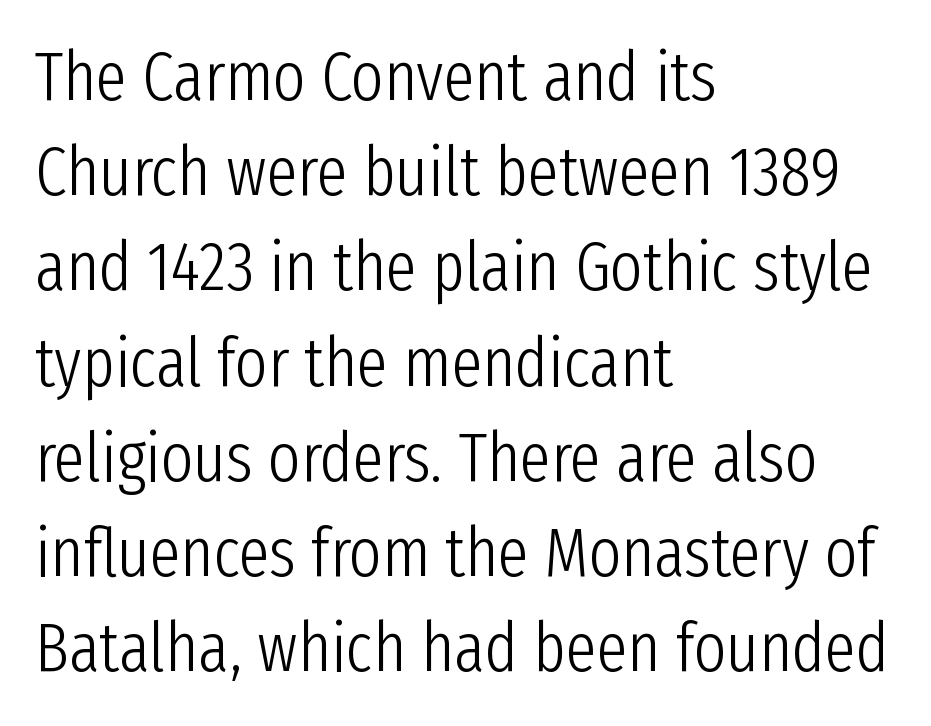
The image shows 69 px light, condensed sans-serif type, upright; set left-aligned, normal line spacing (1.38x), normal letter spacing, not underlined; low stroke contrast and a medium x-height.
